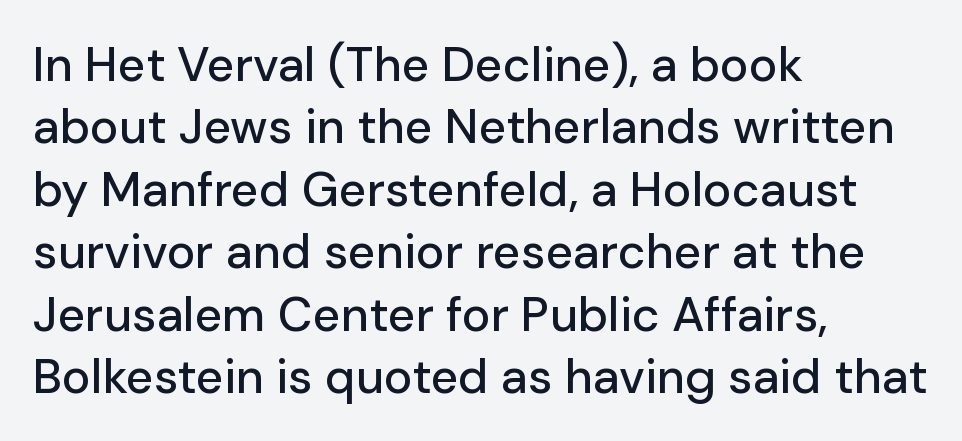
{"serif": "no", "italic": "no", "width": "normal", "stroke_contrast": "low", "x_height": "medium", "monospaced": "no", "underline": "no", "align": "left", "line_spacing": "normal", "line_spacing_ratio": 1.3, "letter_spacing": "normal", "letter_spacing_em": 0.0, "glyph_px": 48}
